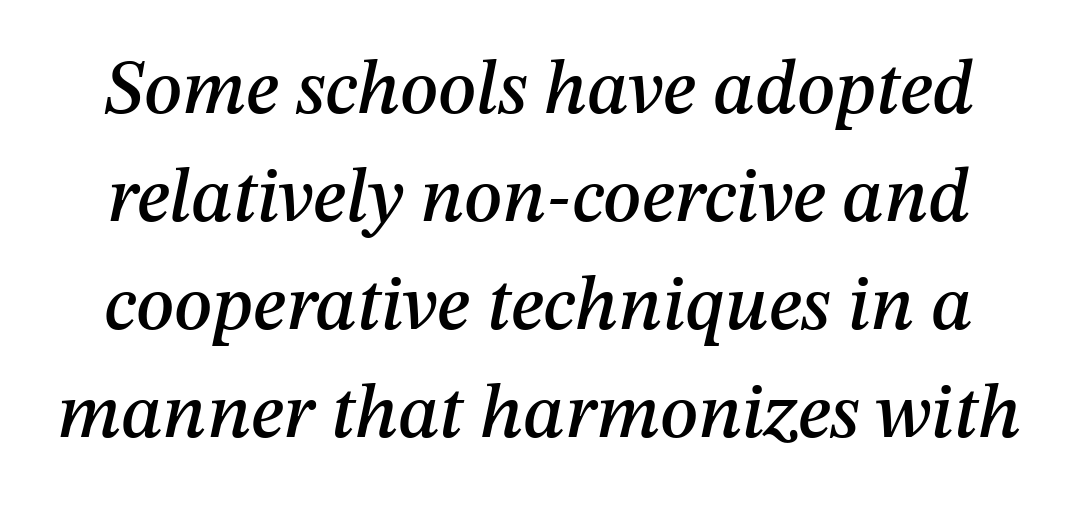
The image shows 76 px text type, italic (leaning right); set normal line spacing (1.42x), normal letter spacing, not underlined; medium stroke contrast and a medium x-height.
